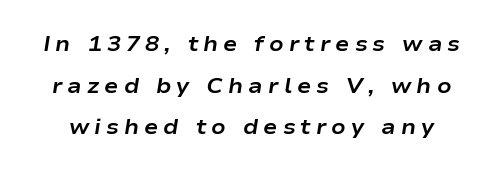
Weight: bold. Only glyphs here, with clear space below each row. Reading down the column, the eye jumps a long way to each next line. In terms of letterspacing, this is a distinctly airy, spread setting. Tall strokes in this sample are angled rather than plumb.
